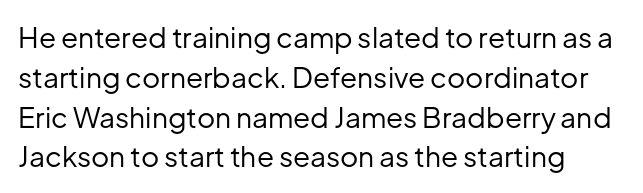
Students, note that the glyphs here touch the page at normal intervals. This block has exactly the height ordinary leading produces. Plain, unruled lines of type. Think standard paragraph weight, or any step lighter than that. The passage shown is typed in a proportional face where columns would drift. Upright lettering throughout.
